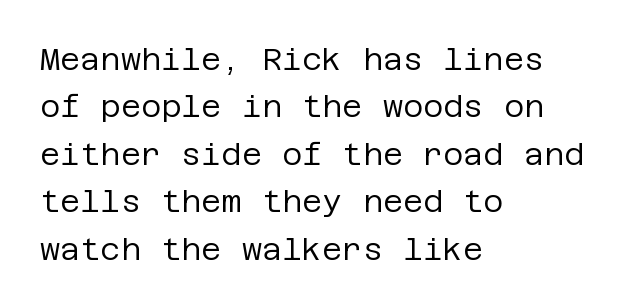
Q: Is the text bold? A: No.
Q: Is the text italic (slanted)? A: No, it is upright.
Q: Is the typeface a serif or a sans-serif typeface? A: Sans-serif.
Q: Is the text underlined? A: No.
Q: How is the paragraph aligned? A: Left-aligned.
Q: Is the spacing between letters normal or unusually wide? A: Normal.
Q: Is the spacing between lines tight, normal or loose? A: Normal.
Q: Width (condensed, normal, or wide)? A: Normal.
Q: Stroke contrast? A: Low.
Q: x-height? A: Large.
